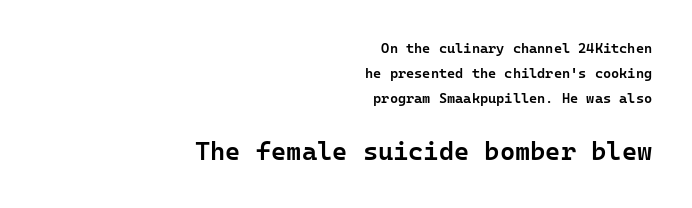
Q: Is the text bold? A: Semi-bold.
Q: Is the text italic (slanted)? A: No, it is upright.
Q: Is the text underlined? A: No.
Q: How is the paragraph aligned? A: Right-aligned.
Q: Is the spacing between letters normal or unusually wide? A: Normal.
Q: Which block of text is set in a larger size, the first (top) or the second (bottom)? A: The second (bottom) one.
